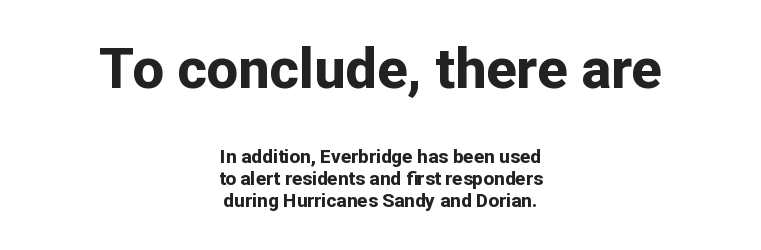
Rendered with straight, roman letterforms. Characters follow at the spacing the type designer built in. Letters rest on an invisible, unmarked baseline. This sample uses a sans-serif face.
